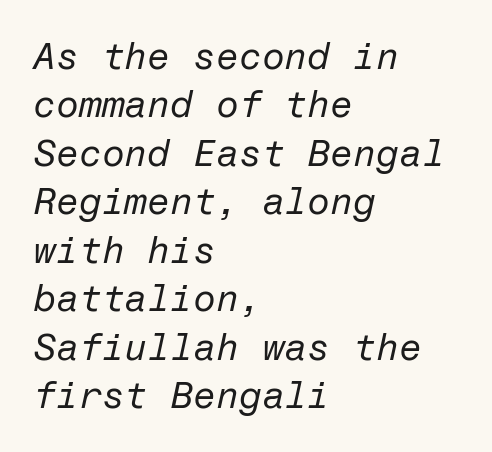
Q: Is the text bold? A: No.
Q: Is the text italic (slanted)? A: Yes, it leans right by about 12 degrees.
Q: Is the text underlined? A: No.
Q: How is the paragraph aligned? A: Left-aligned.
Q: Is the spacing between letters normal or unusually wide? A: Normal.
Q: Is the spacing between lines tight, normal or loose? A: Normal.
Q: Width (condensed, normal, or wide)? A: Normal.
Q: Stroke contrast? A: Low.
Q: x-height? A: Medium.
